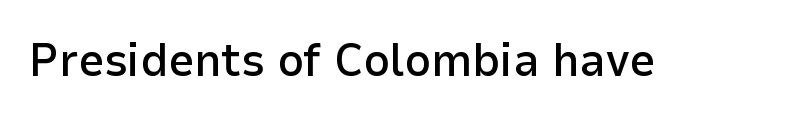
Q: Is the text bold? A: Semi-bold.
Q: Is the text italic (slanted)? A: No, it is upright.
Q: Is the typeface a serif or a sans-serif typeface? A: Sans-serif.
Q: Is the text underlined? A: No.
Q: Is the spacing between letters normal or unusually wide? A: Normal.
Q: Width (condensed, normal, or wide)? A: Normal.
Q: Stroke contrast? A: Low.
Q: x-height? A: Medium.
Q: Monospaced? A: No.
